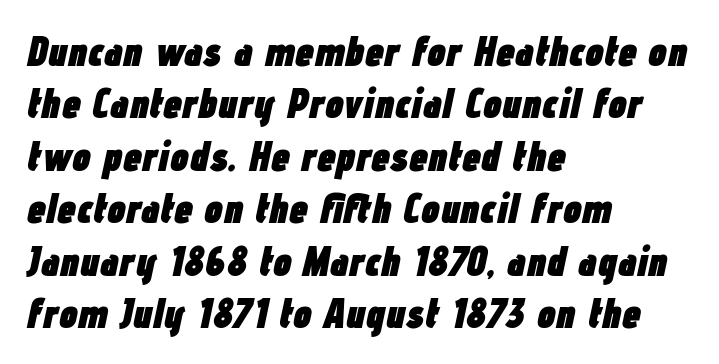
{"italic": "yes", "lean": "right", "slant_degrees": 12, "bold": "yes", "weight": "heavy", "width": "condensed", "stroke_contrast": "low", "x_height": "medium", "monospaced": "no", "underline": "no", "align": "left", "line_spacing": "normal", "line_spacing_ratio": 1.25, "letter_spacing": "normal", "letter_spacing_em": 0.0, "glyph_px": 42}
